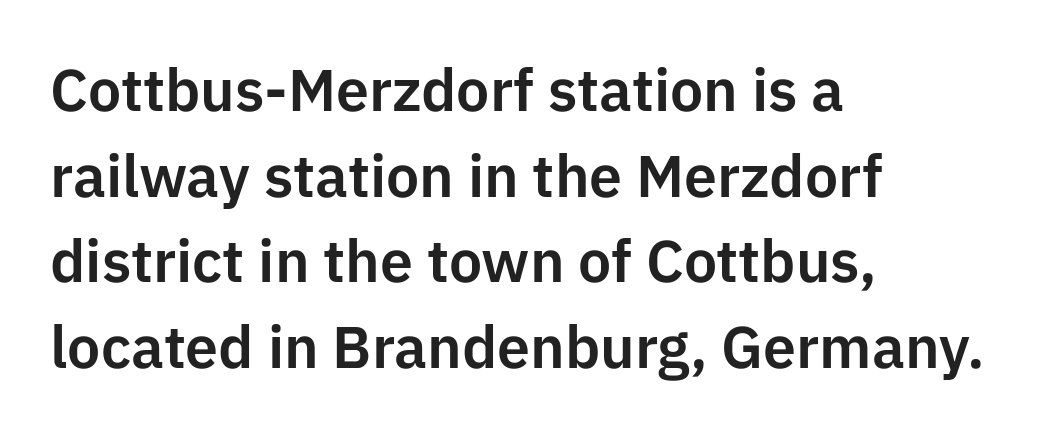
The image shows 59 px sans-serif type, upright; set left-aligned, normal line spacing (1.45x), normal letter spacing, not underlined; low stroke contrast and a medium x-height.
